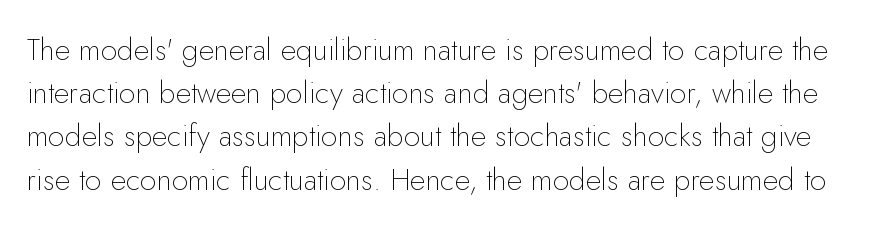
{"serif": "no", "italic": "no", "bold": "no", "weight": "thin", "width": "normal", "stroke_contrast": "low", "x_height": "small", "monospaced": "no", "underline": "no", "line_spacing": "normal", "line_spacing_ratio": 1.44, "letter_spacing": "normal", "letter_spacing_em": 0.0, "glyph_px": 30}
